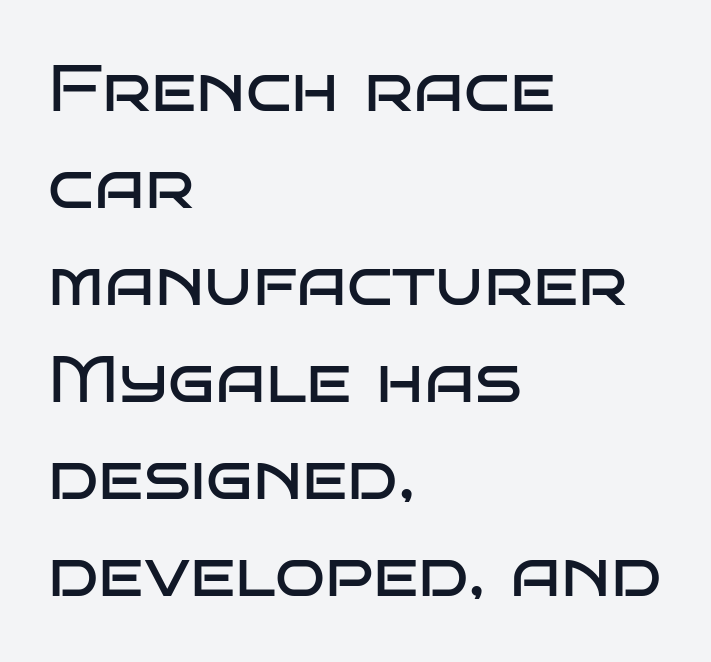
Q: Is the text bold? A: No.
Q: Is the text italic (slanted)? A: No, it is upright.
Q: Is the typeface a serif or a sans-serif typeface? A: Sans-serif.
Q: Is the text underlined? A: No.
Q: How is the paragraph aligned? A: Left-aligned.
Q: Is the spacing between letters normal or unusually wide? A: Normal.
Q: Is the spacing between lines tight, normal or loose? A: Normal.
Q: Width (condensed, normal, or wide)? A: Wide.
Q: Stroke contrast? A: Low.
Q: x-height? A: Large.
Q: Monospaced? A: No.
